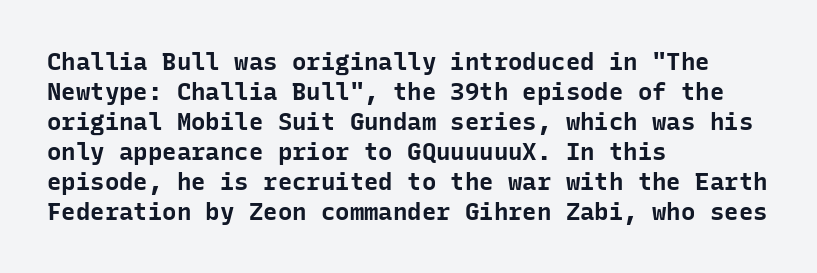
Q: Is the text bold? A: Yes.
Q: Is the text italic (slanted)? A: No, it is upright.
Q: Is the text underlined? A: No.
Q: How is the paragraph aligned? A: Left-aligned.
Q: Is the spacing between letters normal or unusually wide? A: Normal.
Q: Is the spacing between lines tight, normal or loose? A: Normal.
